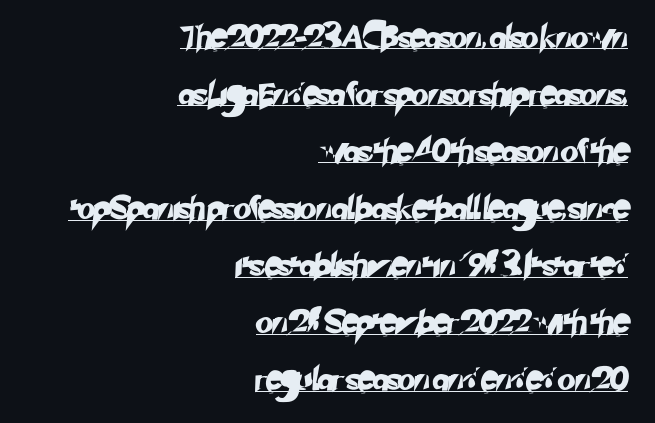
Decoration check: the copy is underlined. Teacher's note: observe the even right margin — that is flush-right alignment. Each word holds together tightly as a unit, with standard inter-letter gaps. These lines stand farther apart than default settings would place them.
